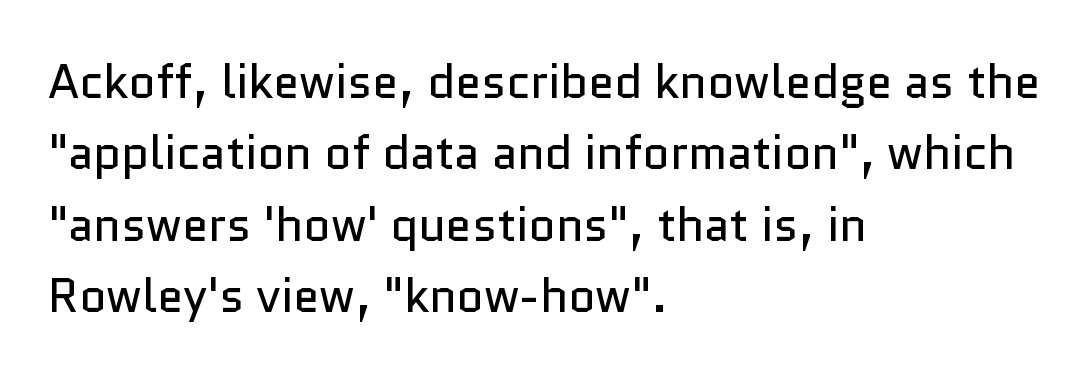
{"serif": "no", "italic": "no", "bold": "no", "weight": "regular", "width": "normal", "stroke_contrast": "low", "x_height": "medium", "monospaced": "no", "underline": "no", "align": "left", "line_spacing": "normal", "line_spacing_ratio": 1.52, "letter_spacing": "normal", "letter_spacing_em": 0.0, "glyph_px": 47}
